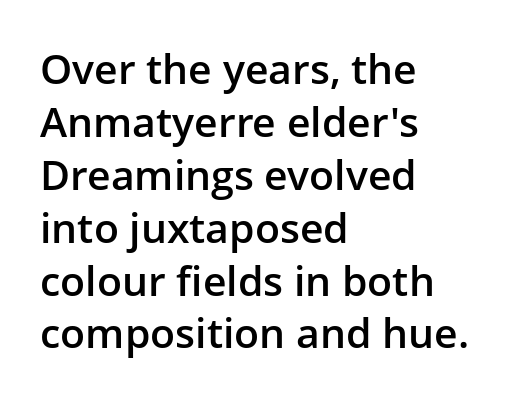
Q: Is the text bold? A: Semi-bold.
Q: Is the text italic (slanted)? A: No, it is upright.
Q: Is the typeface a serif or a sans-serif typeface? A: Sans-serif.
Q: Is the text underlined? A: No.
Q: How is the paragraph aligned? A: Left-aligned.
Q: Is the spacing between letters normal or unusually wide? A: Normal.
Q: Is the spacing between lines tight, normal or loose? A: Normal.
Q: Width (condensed, normal, or wide)? A: Normal.
Q: Stroke contrast? A: Low.
Q: x-height? A: Medium.
Q: Monospaced? A: No.
